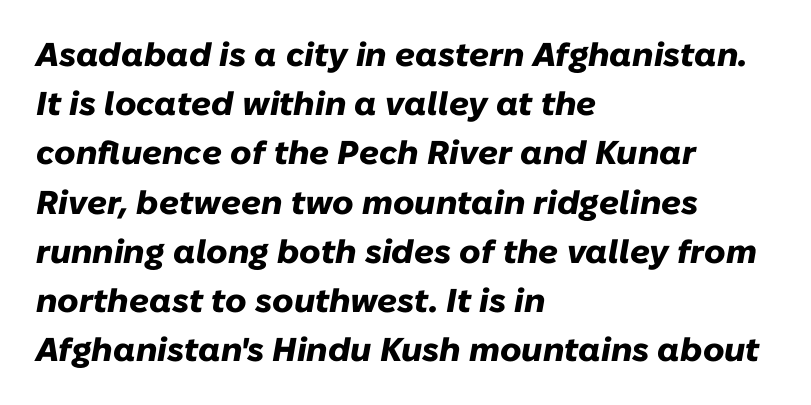
Q: Is the text bold? A: Yes.
Q: Is the text italic (slanted)? A: Yes, it leans right by about 10 degrees.
Q: Is the text underlined? A: No.
Q: How is the paragraph aligned? A: Left-aligned.
Q: Is the spacing between letters normal or unusually wide? A: Normal.
Q: Is the spacing between lines tight, normal or loose? A: Normal.
Q: Width (condensed, normal, or wide)? A: Normal.
Q: Stroke contrast? A: Low.
Q: x-height? A: Medium.
Q: Monospaced? A: No.
